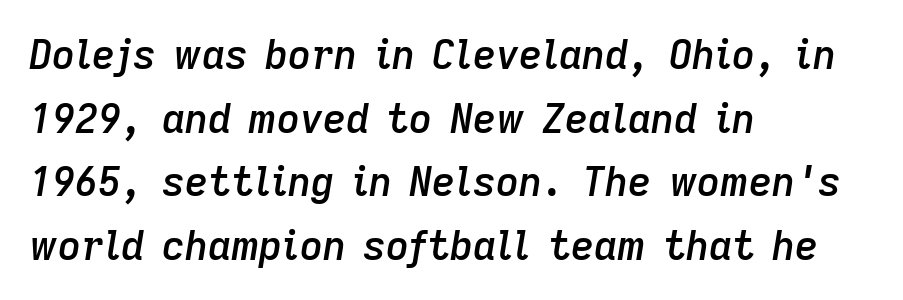
{"italic": "yes", "lean": "right", "slant_degrees": 9, "bold": "semi", "weight": "semibold", "width": "normal", "stroke_contrast": "low", "x_height": "medium", "monospaced": "no", "underline": "no", "align": "left", "line_spacing": "normal", "line_spacing_ratio": 1.59, "letter_spacing": "normal", "letter_spacing_em": 0.0, "glyph_px": 40}
